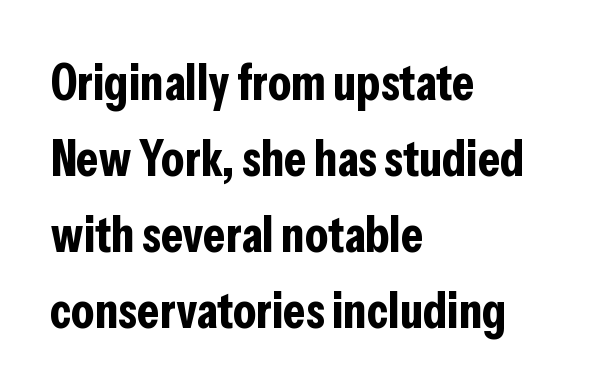
The image shows 51 px bold, condensed sans-serif type, upright; set left-aligned, normal line spacing (1.49x), normal letter spacing, not underlined; low stroke contrast and a medium x-height.
